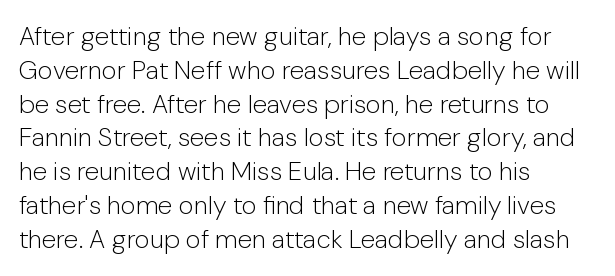
Q: Is the text bold? A: No.
Q: Is the text italic (slanted)? A: No, it is upright.
Q: Is the text underlined? A: No.
Q: How is the paragraph aligned? A: Left-aligned.
Q: Is the spacing between letters normal or unusually wide? A: Normal.
Q: Is the spacing between lines tight, normal or loose? A: Normal.
